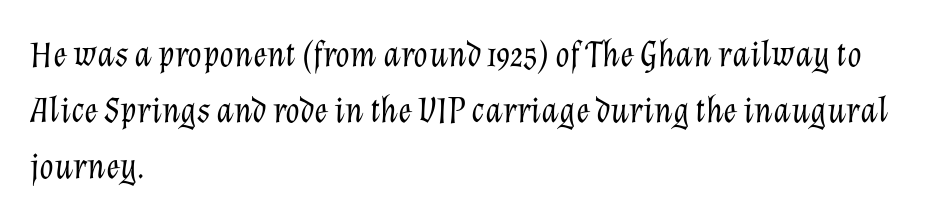
Q: Is the text bold? A: No.
Q: Is the text italic (slanted)? A: Yes, it leans right by about 12 degrees.
Q: Is the text underlined? A: No.
Q: How is the paragraph aligned? A: Left-aligned.
Q: Is the spacing between letters normal or unusually wide? A: Normal.
Q: Is the spacing between lines tight, normal or loose? A: Normal.
Q: Width (condensed, normal, or wide)? A: Normal.
Q: Stroke contrast? A: Low.
Q: x-height? A: Medium.
Q: Monospaced? A: No.
